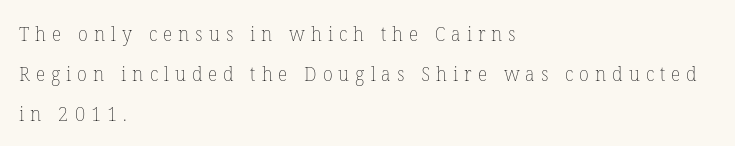
{"italic": "no", "bold": "no", "underline": "no", "align": "left", "line_spacing": "loose", "line_spacing_ratio": 2.0, "letter_spacing": "wide", "letter_spacing_em": 0.3, "glyph_px": 20}
